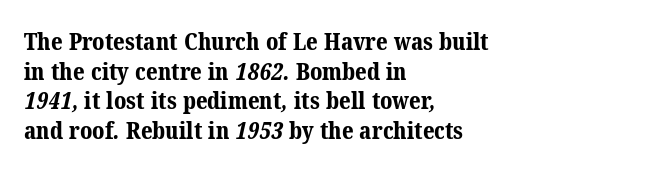
{"bold": "yes", "underline": "no", "align": "left", "line_spacing_ratio": 1.23, "letter_spacing": "normal", "letter_spacing_em": 0.0, "glyph_px": 24}
